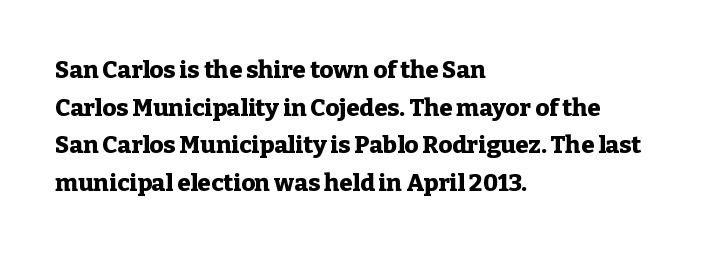
The image shows 24 px bold type, upright; set left-aligned, normal line spacing (1.57x), normal letter spacing, not underlined.
